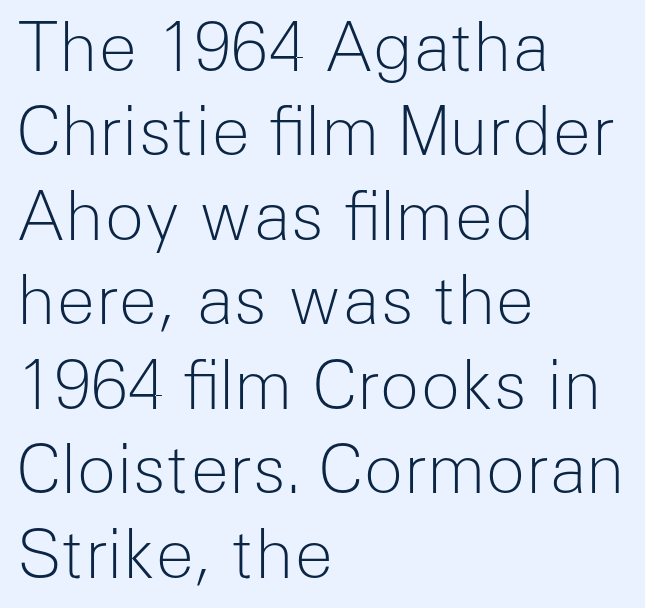
The passage shown is not bold in any degree. Does the copy run flush right? No — it runs flush left. Descender tails drop into unmarked territory. The passage shown has conventional tracking throughout.
